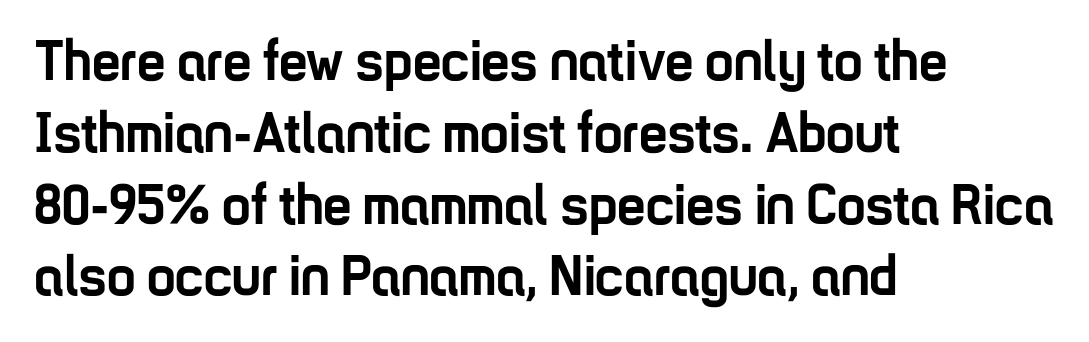
The rag falls on the right side of this text block. This sample uses plain, unmodified letter spacing. Characters remain perfectly vertical along every line. The face used here is a sans, in the tradition of grotesques and geometrics. Think of a printed novel: that variable character pitch is what you see here. These lines carry a lot of weight — the face is fully bold.
